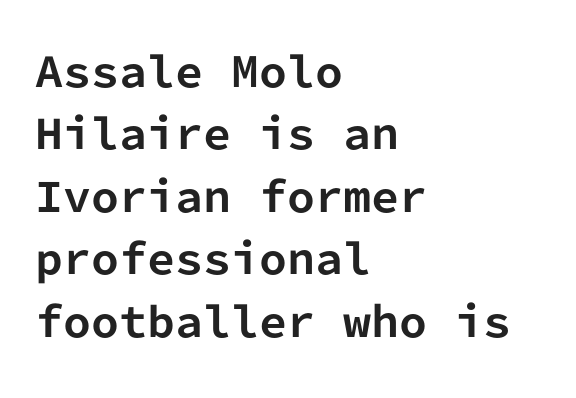
The image shows 40 px bold sans-serif type, upright, monospaced; set left-aligned, normal line spacing (1.56x), normal letter spacing, not underlined; low stroke contrast and a medium x-height.
